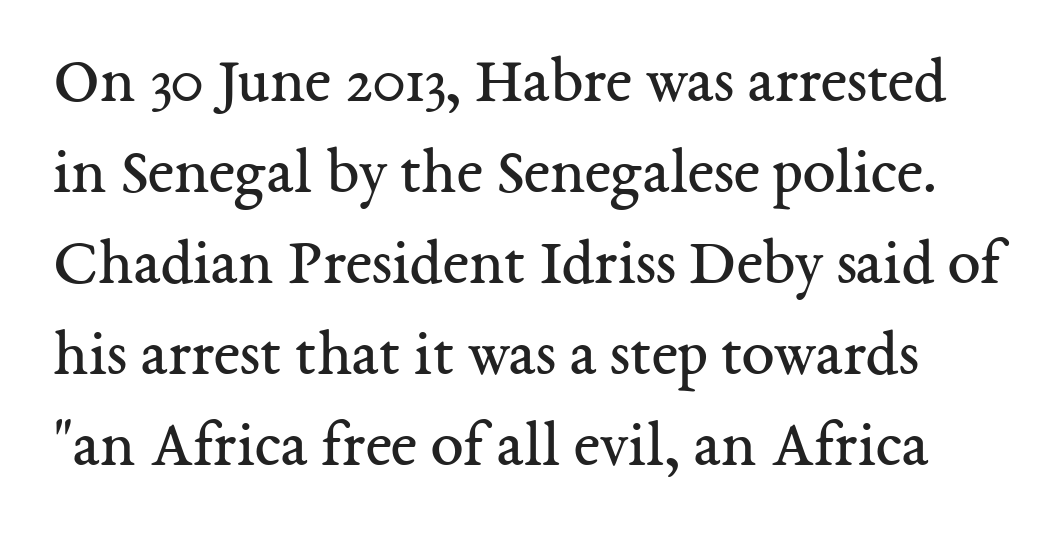
{"serif": "yes", "italic": "no", "bold": "no", "weight": "regular", "width": "normal", "stroke_contrast": "medium", "x_height": "medium", "monospaced": "no", "underline": "no", "line_spacing": "normal", "line_spacing_ratio": 1.38, "letter_spacing": "normal", "letter_spacing_em": 0.0, "glyph_px": 66}
